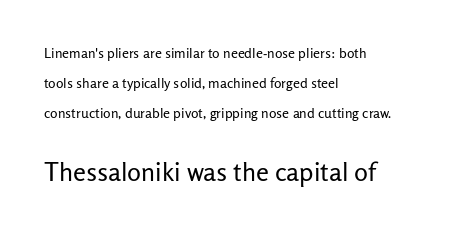
{"italic": "no", "bold": "no", "underline": "no", "align": "left", "line_spacing": "loose", "line_spacing_ratio": 2.14, "letter_spacing": "normal", "letter_spacing_em": 0.0, "larger_block": "second", "size_ratio": 1.86, "glyph_px": 26}
